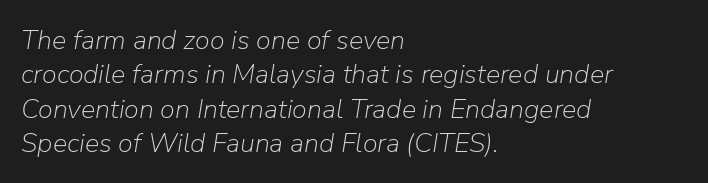
The image shows 27 px text type, italic (leaning right); set left-aligned, normal line spacing (1.27x), normal letter spacing, not underlined.
